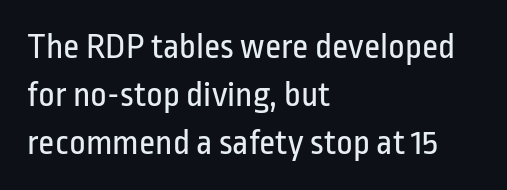
Q: Is the text bold? A: No.
Q: Is the text italic (slanted)? A: No, it is upright.
Q: Is the typeface a serif or a sans-serif typeface? A: Sans-serif.
Q: Is the text underlined? A: No.
Q: How is the paragraph aligned? A: Left-aligned.
Q: Is the spacing between letters normal or unusually wide? A: Normal.
Q: Is the spacing between lines tight, normal or loose? A: Normal.
Q: Width (condensed, normal, or wide)? A: Condensed.
Q: Stroke contrast? A: Low.
Q: x-height? A: Medium.
Q: Monospaced? A: No.
